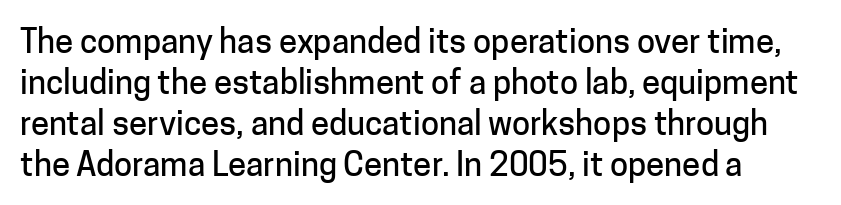
The image shows 33 px sans-serif type, upright; set line spacing 1.24x, normal letter spacing, not underlined; low stroke contrast and a medium x-height.
